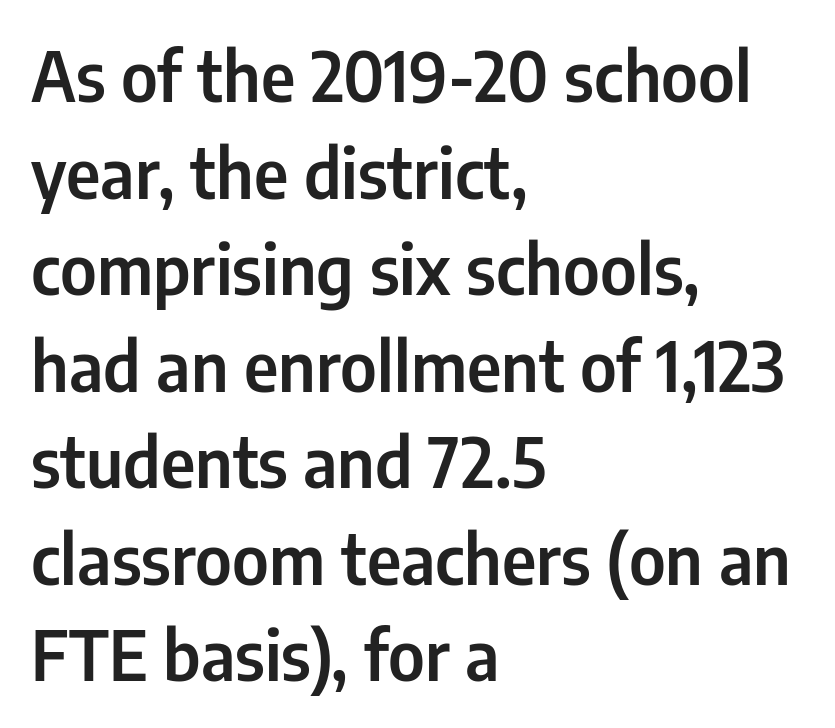
A typesetter would call this leading conventional body-copy spacing. Has an underline been added? It has not. You can tell it's not italic because the verticals are truly vertical. You could not count columns in this text — the font is proportionally spaced. Observe the ordinary spacing: letters are neighbours, not strangers. The passage is arranged the way most books set body copy — flush left.
